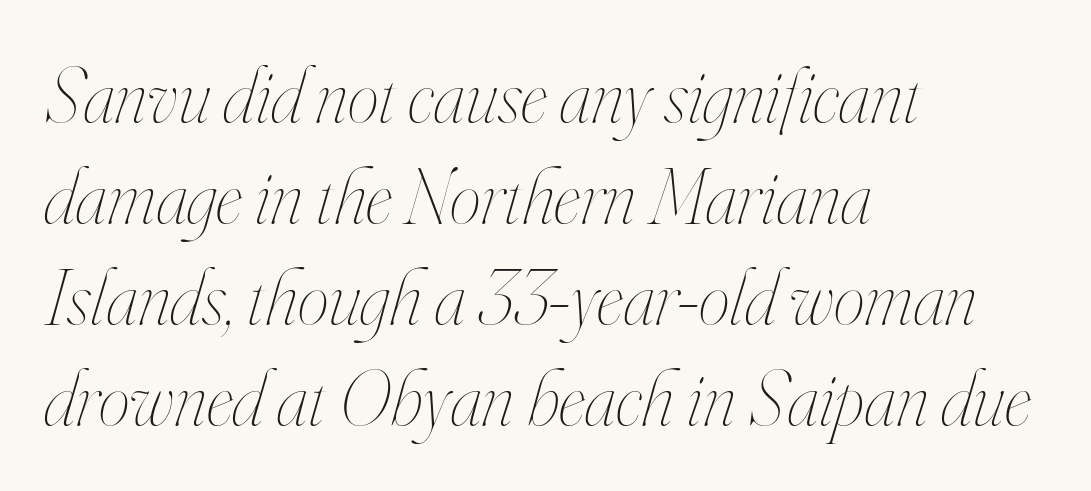
Q: Is the text bold? A: No.
Q: Is the text italic (slanted)? A: Yes, it leans right by about 16 degrees.
Q: Is the text underlined? A: No.
Q: How is the paragraph aligned? A: Left-aligned.
Q: Is the spacing between letters normal or unusually wide? A: Normal.
Q: Is the spacing between lines tight, normal or loose? A: Normal.
Q: Width (condensed, normal, or wide)? A: Condensed.
Q: Stroke contrast? A: High.
Q: x-height? A: Small.
Q: Monospaced? A: No.
